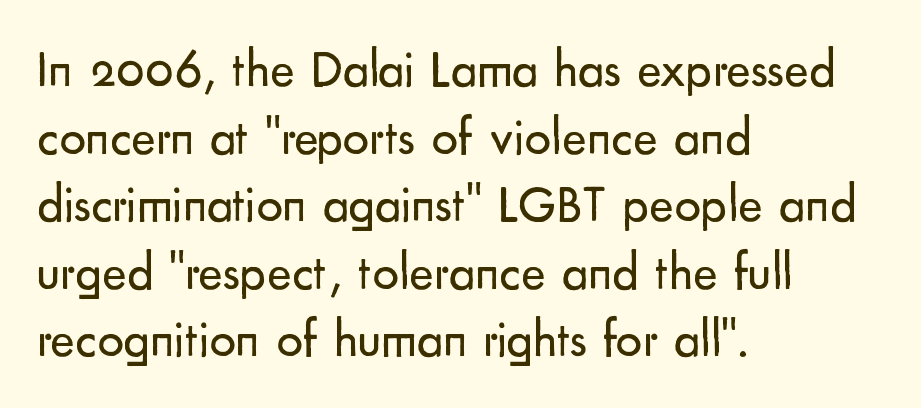
The letters look calm and open, with moderate or lighter stems. Compared with typical body copy, the letter spacing here is the same. All the whitespace from short lines collects on the right. Does the lettering tilt? It doesn't — this is upright. The passage shown is typed in a proportional face where columns would drift.
